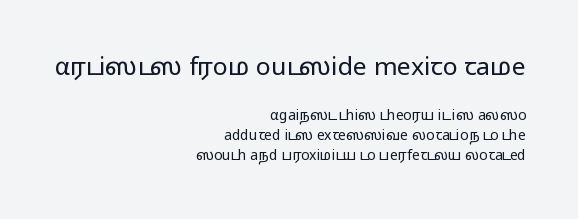
This block has exactly the height ordinary leading produces. The paragraph has a hard right edge and a soft left edge. Large over small — that's the arrangement of the two blocks here. Letter spacing: default.
